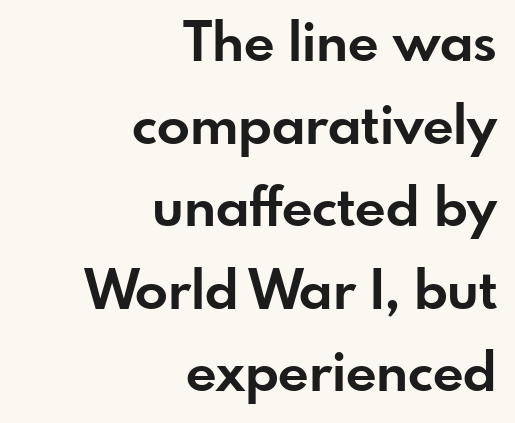
Q: Is the text bold? A: Yes.
Q: Is the text italic (slanted)? A: No, it is upright.
Q: Is the typeface a serif or a sans-serif typeface? A: Sans-serif.
Q: Is the text underlined? A: No.
Q: How is the paragraph aligned? A: Right-aligned.
Q: Is the spacing between letters normal or unusually wide? A: Normal.
Q: Is the spacing between lines tight, normal or loose? A: Normal.
Q: Width (condensed, normal, or wide)? A: Normal.
Q: Stroke contrast? A: Low.
Q: x-height? A: Small.
Q: Monospaced? A: No.
